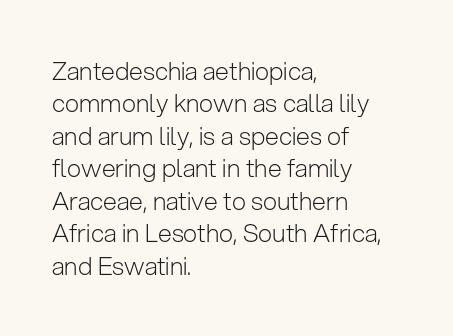
{"italic": "no", "bold": "no", "underline": "no", "align": "left", "line_spacing": "normal", "line_spacing_ratio": 1.3, "letter_spacing": "normal", "letter_spacing_em": 0.0, "glyph_px": 25}
